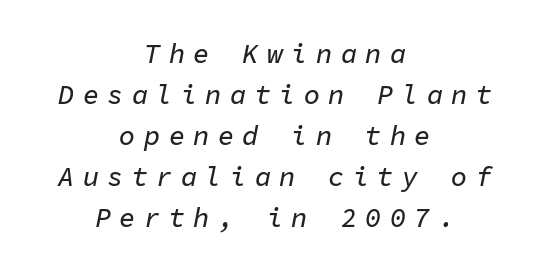
Q: Is the text italic (slanted)? A: Yes, it leans right by about 11 degrees.
Q: Is the text underlined? A: No.
Q: How is the paragraph aligned? A: Centered.
Q: Is the spacing between letters normal or unusually wide? A: Unusually wide.
Q: Is the spacing between lines tight, normal or loose? A: Normal.
